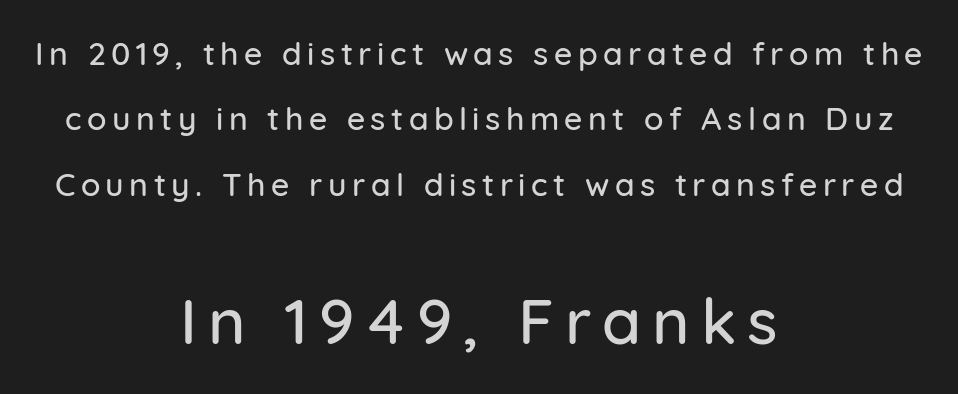
Q: Is the text italic (slanted)? A: No, it is upright.
Q: Is the typeface a serif or a sans-serif typeface? A: Sans-serif.
Q: Is the text underlined? A: No.
Q: How is the paragraph aligned? A: Centered.
Q: Is the spacing between lines tight, normal or loose? A: Loose.
Q: Which block of text is set in a larger size, the first (top) or the second (bottom)? A: The second (bottom) one.
Q: Width (condensed, normal, or wide)? A: Normal.
Q: Stroke contrast? A: Low.
Q: x-height? A: Medium.
Q: Monospaced? A: No.
